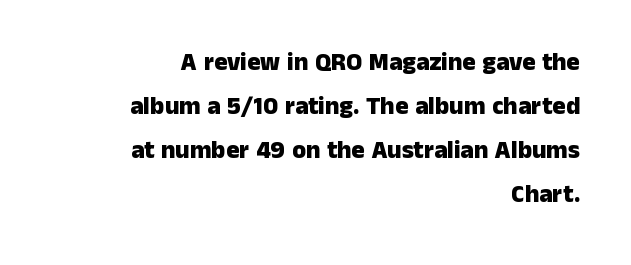
Q: Is the text bold? A: Yes.
Q: Is the text italic (slanted)? A: No, it is upright.
Q: Is the text underlined? A: No.
Q: How is the paragraph aligned? A: Right-aligned.
Q: Is the spacing between letters normal or unusually wide? A: Normal.
